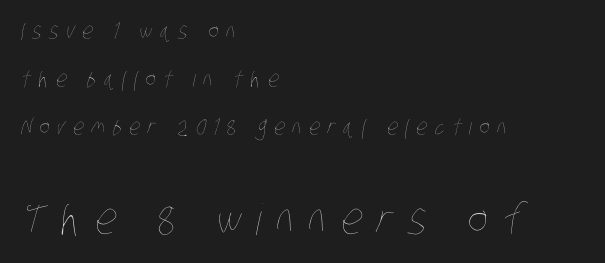
Is this a heavy cut? Hardly; it is regular or lighter. Each word looks stretched out because of the extra space between its letters. This sample is left-justified, so line endings fall wherever the words run out. The glyphs are unaccompanied by any horizontal stroke below them. A typesetter would call this proportional, since set widths differ per character.
